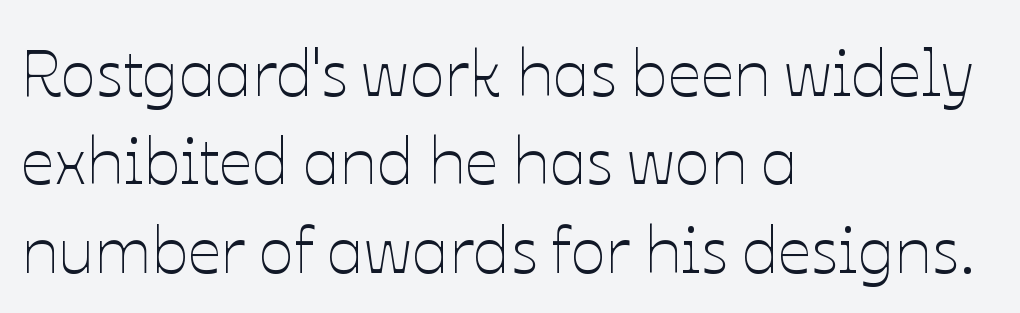
Q: Is the text bold? A: No.
Q: Is the text italic (slanted)? A: No, it is upright.
Q: Is the text underlined? A: No.
Q: How is the paragraph aligned? A: Left-aligned.
Q: Is the spacing between letters normal or unusually wide? A: Normal.
Q: Is the spacing between lines tight, normal or loose? A: Normal.
Q: Width (condensed, normal, or wide)? A: Normal.
Q: Stroke contrast? A: Low.
Q: x-height? A: Medium.
Q: Monospaced? A: No.
